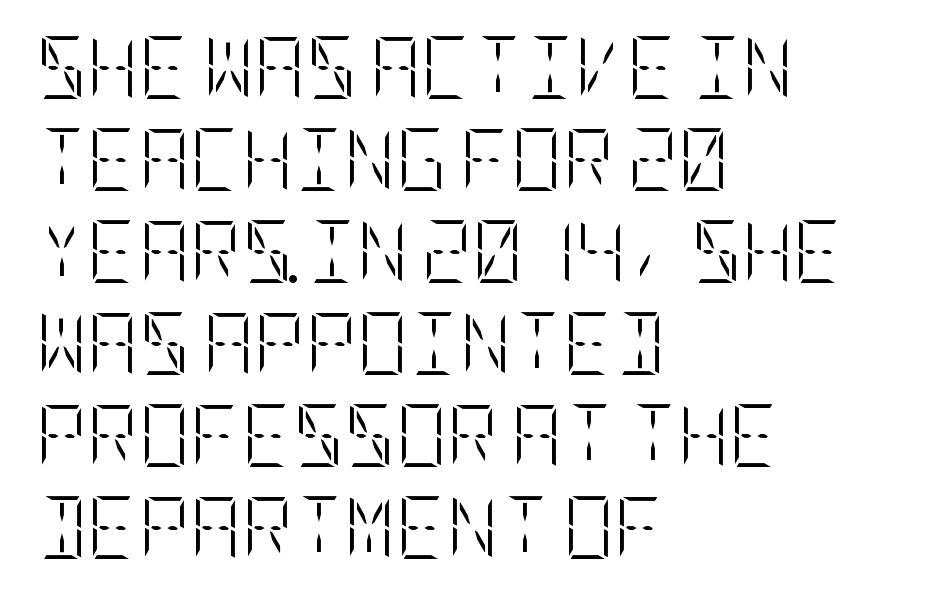
{"italic": "no", "bold": "no", "weight": "light", "width": "condensed", "stroke_contrast": "low", "x_height": "large", "underline": "no", "align": "left", "line_spacing": "normal", "line_spacing_ratio": 1.46, "letter_spacing": "normal", "letter_spacing_em": 0.0, "glyph_px": 63}
